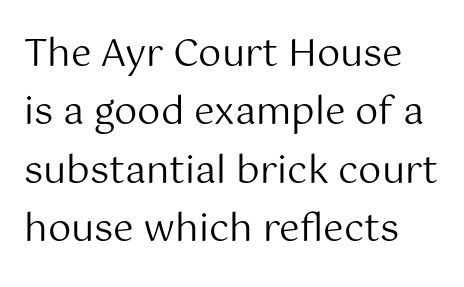
Q: Is the text bold? A: No.
Q: Is the text italic (slanted)? A: No, it is upright.
Q: Is the typeface a serif or a sans-serif typeface? A: Sans-serif.
Q: Is the text underlined? A: No.
Q: Is the spacing between letters normal or unusually wide? A: Normal.
Q: Is the spacing between lines tight, normal or loose? A: Normal.
Q: Width (condensed, normal, or wide)? A: Normal.
Q: Stroke contrast? A: Medium.
Q: x-height? A: Medium.
Q: Monospaced? A: No.
